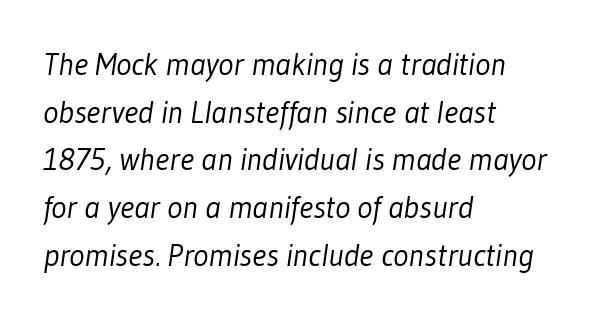
Q: Is the text bold? A: No.
Q: Is the typeface a serif or a sans-serif typeface? A: Sans-serif.
Q: Is the text underlined? A: No.
Q: How is the paragraph aligned? A: Left-aligned.
Q: Is the spacing between letters normal or unusually wide? A: Normal.
Q: Is the spacing between lines tight, normal or loose? A: Normal.
Q: Width (condensed, normal, or wide)? A: Condensed.
Q: Stroke contrast? A: Low.
Q: x-height? A: Medium.
Q: Monospaced? A: No.
